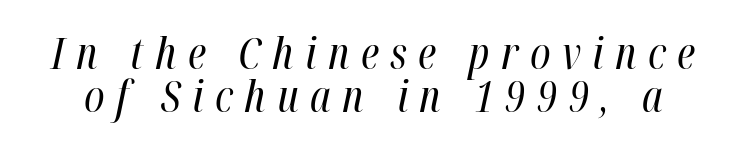
Q: Is the text bold? A: No.
Q: Is the text italic (slanted)? A: Yes, it leans right by about 12 degrees.
Q: Is the text underlined? A: No.
Q: Is the spacing between letters normal or unusually wide? A: Unusually wide.
Q: Is the spacing between lines tight, normal or loose? A: Tight.
Q: Width (condensed, normal, or wide)? A: Condensed.
Q: Stroke contrast? A: High.
Q: x-height? A: Medium.
Q: Monospaced? A: No.
